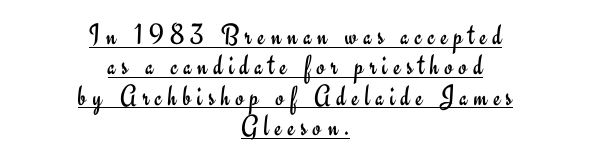
{"serif": "no", "bold": "no", "weight": "regular", "width": "normal", "stroke_contrast": "low", "x_height": "small", "monospaced": "no", "underline": "yes", "align": "center", "line_spacing": "tight", "line_spacing_ratio": 1.01, "letter_spacing": "wide", "letter_spacing_em": 0.2, "glyph_px": 30}
